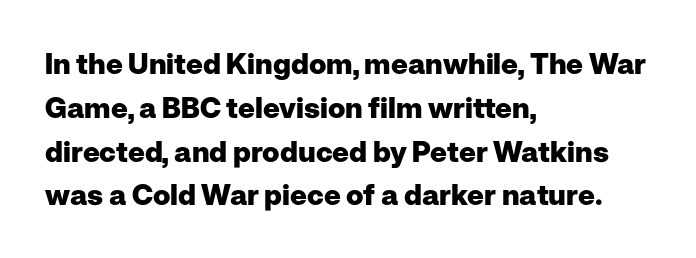
{"serif": "no", "italic": "no", "bold": "yes", "weight": "heavy", "width": "normal", "stroke_contrast": "low", "x_height": "medium", "monospaced": "no", "underline": "no", "align": "left", "line_spacing": "normal", "line_spacing_ratio": 1.51, "letter_spacing": "normal", "letter_spacing_em": 0.0, "glyph_px": 29}
